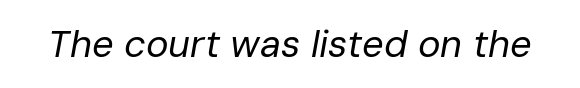
{"italic": "yes", "lean": "right", "slant_degrees": 10, "bold": "no", "weight": "regular", "width": "normal", "stroke_contrast": "low", "x_height": "medium", "monospaced": "no", "underline": "no", "letter_spacing": "normal", "letter_spacing_em": 0.0, "glyph_px": 38}
